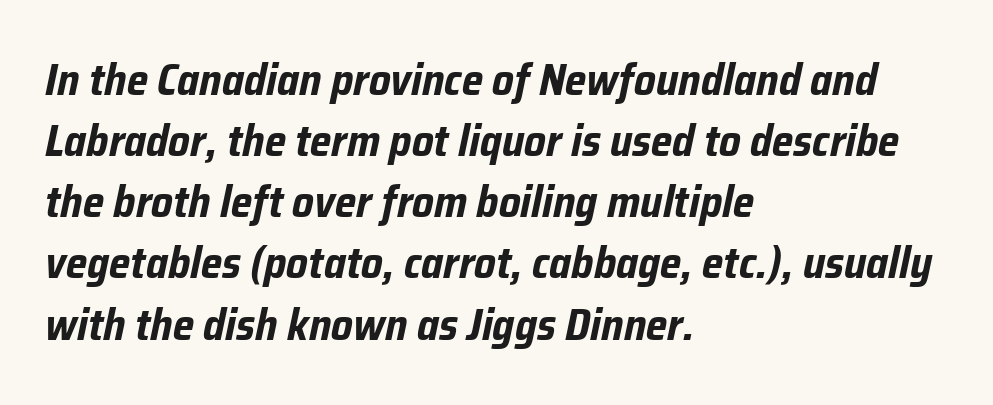
Q: Is the text bold? A: Yes.
Q: Is the text italic (slanted)? A: Yes, it leans right by about 12 degrees.
Q: Is the text underlined? A: No.
Q: How is the paragraph aligned? A: Left-aligned.
Q: Is the spacing between letters normal or unusually wide? A: Normal.
Q: Is the spacing between lines tight, normal or loose? A: Normal.
Q: Width (condensed, normal, or wide)? A: Condensed.
Q: Stroke contrast? A: Low.
Q: x-height? A: Medium.
Q: Monospaced? A: No.
